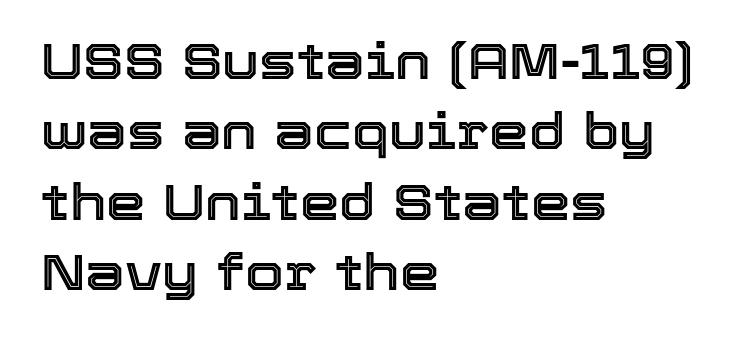
The image shows 50 px text type, upright; set left-aligned, normal line spacing (1.41x), normal letter spacing, not underlined; a medium x-height.
